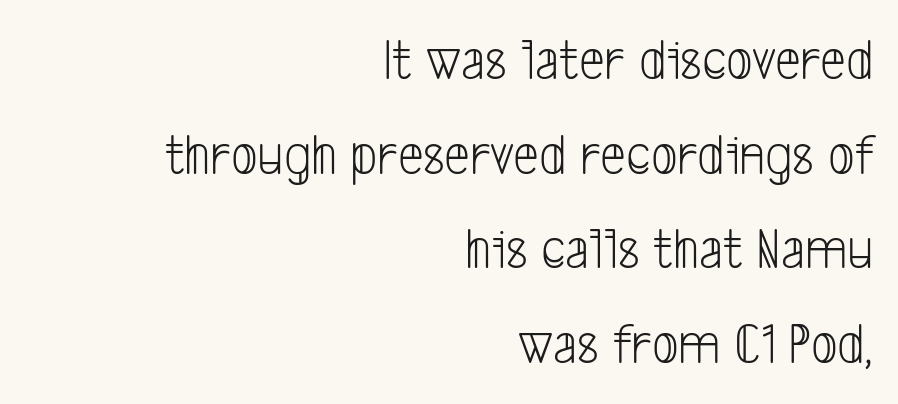
The image shows 58 px light, condensed sans-serif type; set right-aligned, normal line spacing (1.63x), normal letter spacing, not underlined; low stroke contrast and a medium x-height.
